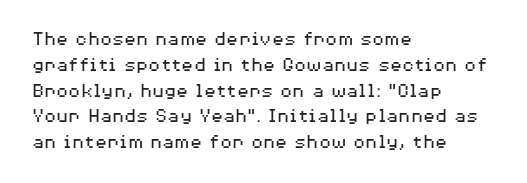
{"italic": "no", "bold": "no", "underline": "no", "align": "left", "line_spacing": "normal", "line_spacing_ratio": 1.29, "letter_spacing": "normal", "letter_spacing_em": 0.0, "glyph_px": 20}
